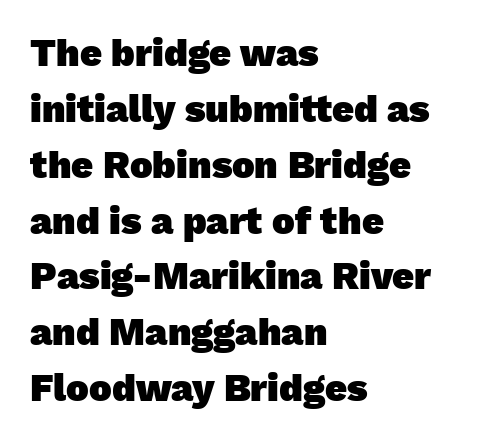
{"serif": "no", "bold": "yes", "weight": "heavy", "width": "normal", "stroke_contrast": "low", "x_height": "medium", "monospaced": "no", "underline": "no", "align": "left", "line_spacing": "normal", "line_spacing_ratio": 1.47, "letter_spacing": "normal", "letter_spacing_em": 0.0, "glyph_px": 38}
